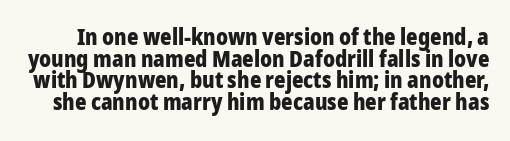
Q: Is the text bold? A: Yes.
Q: Is the text italic (slanted)? A: No, it is upright.
Q: Is the text underlined? A: No.
Q: Is the spacing between letters normal or unusually wide? A: Normal.
Q: Is the spacing between lines tight, normal or loose? A: Tight.
